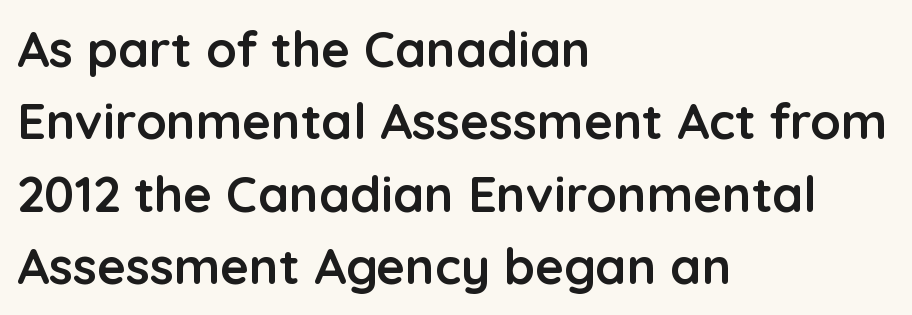
{"serif": "no", "italic": "no", "bold": "yes", "weight": "semibold", "width": "normal", "stroke_contrast": "low", "x_height": "medium", "monospaced": "no", "underline": "no", "align": "left", "line_spacing": "normal", "line_spacing_ratio": 1.45, "letter_spacing": "normal", "letter_spacing_em": 0.0, "glyph_px": 50}
